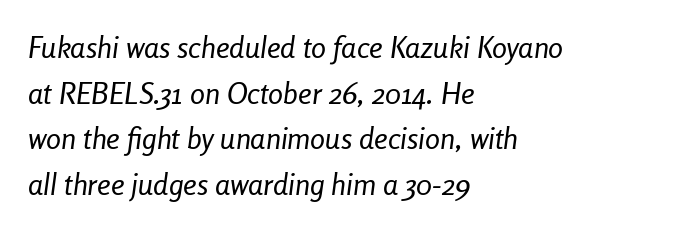
The specimen omits any rule beneath the text block's lines. The rendering applies a slant to the glyphs. Does the leading feel generous? No, just average. In terms of letterspacing, this is plain default setting. The font sits on the lighter half of the weight spectrum, regular included.
